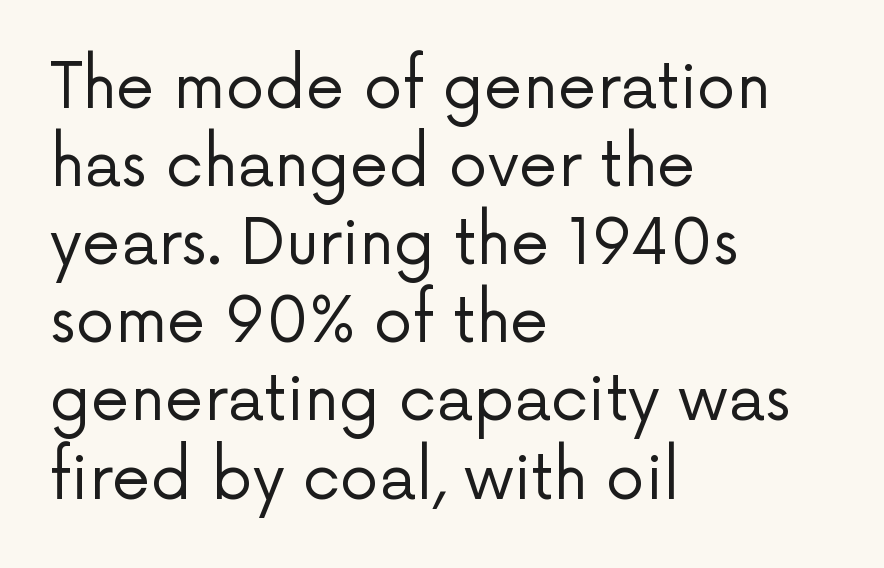
The zone under the glyphs is completely vacant. Stroke mass is kept to a normal reading level or below. The face used here is a sans, in the tradition of grotesques and geometrics. The rendering uses a moderate line-height, typical for paragraphs.
